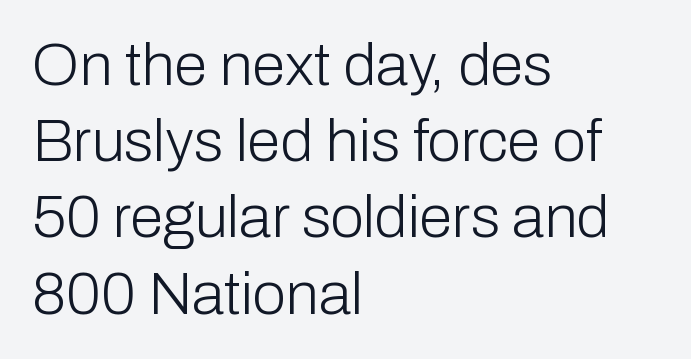
Q: Is the text bold? A: No.
Q: Is the text italic (slanted)? A: No, it is upright.
Q: Is the typeface a serif or a sans-serif typeface? A: Sans-serif.
Q: Is the text underlined? A: No.
Q: How is the paragraph aligned? A: Left-aligned.
Q: Is the spacing between letters normal or unusually wide? A: Normal.
Q: Is the spacing between lines tight, normal or loose? A: Normal.
Q: Width (condensed, normal, or wide)? A: Normal.
Q: Stroke contrast? A: Low.
Q: x-height? A: Medium.
Q: Monospaced? A: No.
